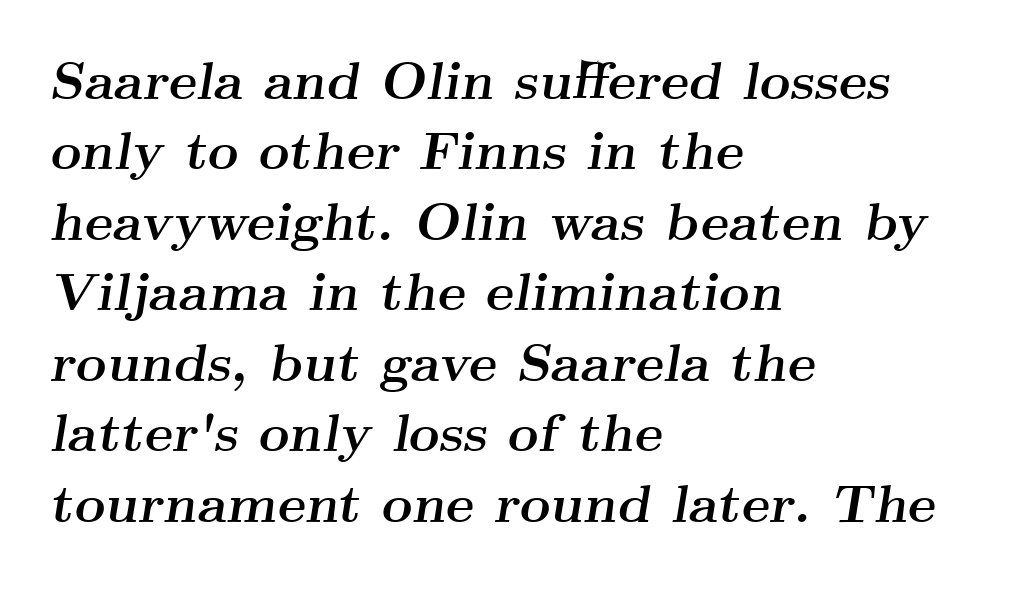
The designer went with a serif here, giving each stem small feet. Caption: bold face, heavy strokes. Does the lettering tilt? It does — this is italic. This sample is left-justified, so line endings fall wherever the words run out.
